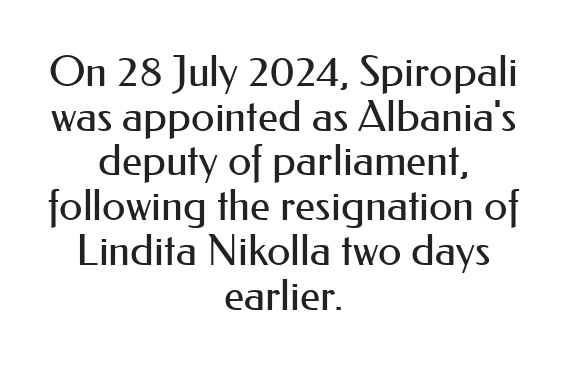
Q: Is the text bold? A: No.
Q: Is the text italic (slanted)? A: No, it is upright.
Q: Is the typeface a serif or a sans-serif typeface? A: Sans-serif.
Q: Is the text underlined? A: No.
Q: How is the paragraph aligned? A: Centered.
Q: Is the spacing between letters normal or unusually wide? A: Normal.
Q: Is the spacing between lines tight, normal or loose? A: Tight.
Q: Width (condensed, normal, or wide)? A: Normal.
Q: Stroke contrast? A: Medium.
Q: x-height? A: Small.
Q: Monospaced? A: No.
